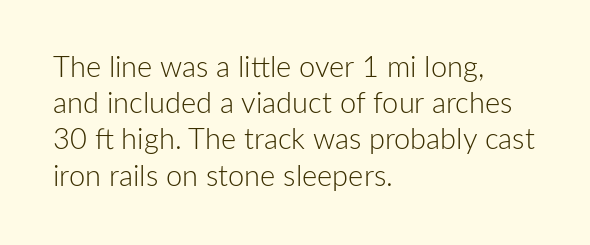
Q: Is the text bold? A: No.
Q: Is the text italic (slanted)? A: No, it is upright.
Q: Is the typeface a serif or a sans-serif typeface? A: Sans-serif.
Q: Is the text underlined? A: No.
Q: How is the paragraph aligned? A: Left-aligned.
Q: Is the spacing between letters normal or unusually wide? A: Normal.
Q: Is the spacing between lines tight, normal or loose? A: Normal.
Q: Width (condensed, normal, or wide)? A: Normal.
Q: Stroke contrast? A: Low.
Q: x-height? A: Medium.
Q: Monospaced? A: No.
